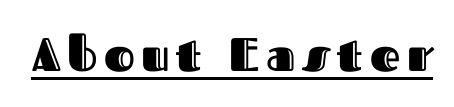
Q: Is the text italic (slanted)? A: No, it is upright.
Q: Is the text underlined? A: Yes.
Q: Width (condensed, normal, or wide)? A: Normal.
Q: x-height? A: Medium.
Q: Monospaced? A: No.
